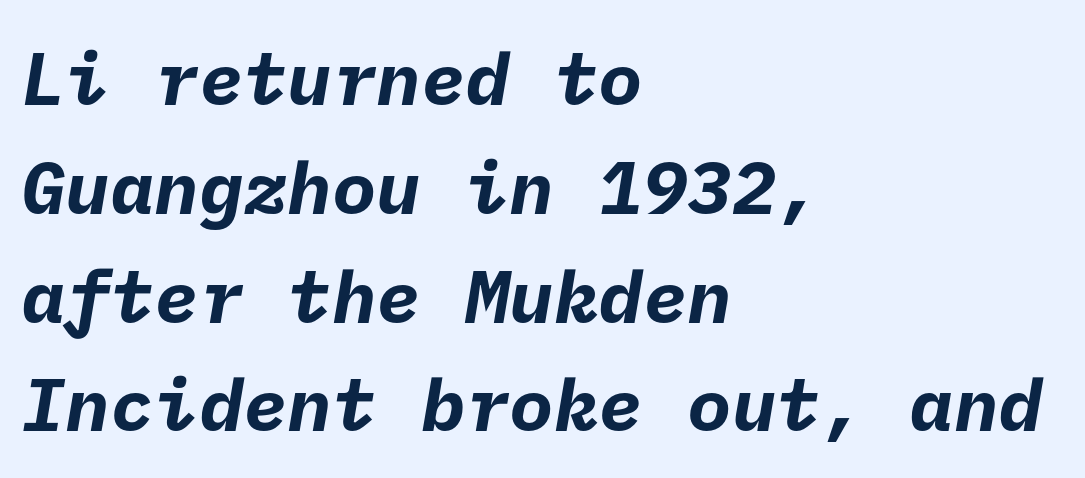
The image shows 74 px bold sans-serif type; set left-aligned, normal line spacing (1.47x), normal letter spacing, not underlined; low stroke contrast and a medium x-height.
